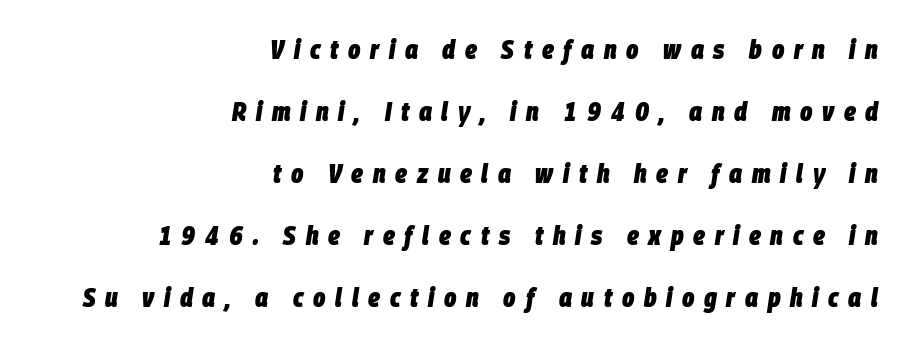
The image shows 26 px bold type, italic (leaning right); set right-aligned, loose line spacing (2.38x), unusually wide letter spacing (+0.37 em), not underlined.
